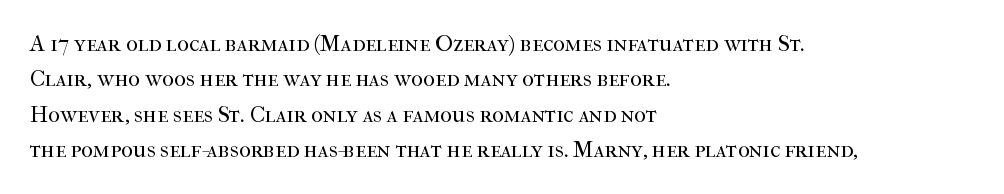
Q: Is the text bold? A: No.
Q: Is the text italic (slanted)? A: No, it is upright.
Q: Is the text underlined? A: No.
Q: How is the paragraph aligned? A: Left-aligned.
Q: Is the spacing between letters normal or unusually wide? A: Normal.
Q: Is the spacing between lines tight, normal or loose? A: Normal.
